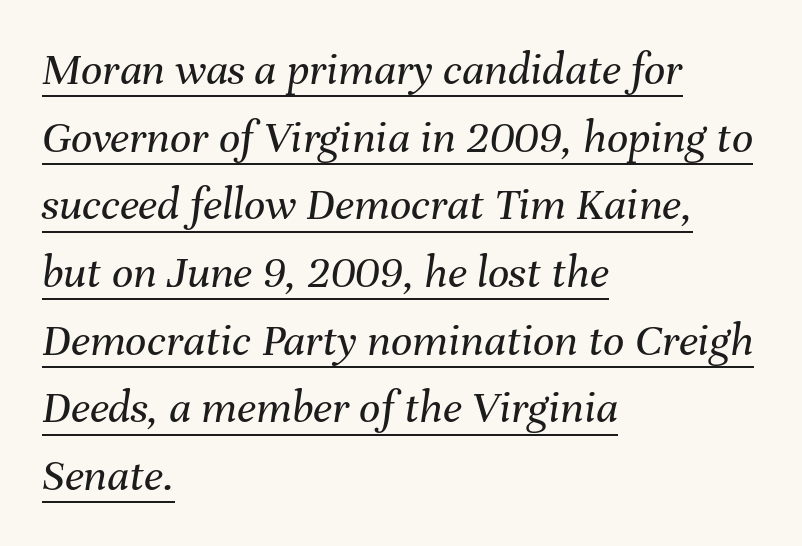
Q: Is the text bold? A: No.
Q: Is the text italic (slanted)? A: Yes, it leans right by about 8 degrees.
Q: Is the text underlined? A: Yes.
Q: How is the paragraph aligned? A: Left-aligned.
Q: Is the spacing between letters normal or unusually wide? A: Normal.
Q: Is the spacing between lines tight, normal or loose? A: Normal.
Q: Width (condensed, normal, or wide)? A: Normal.
Q: Stroke contrast? A: Medium.
Q: x-height? A: Medium.
Q: Monospaced? A: No.
